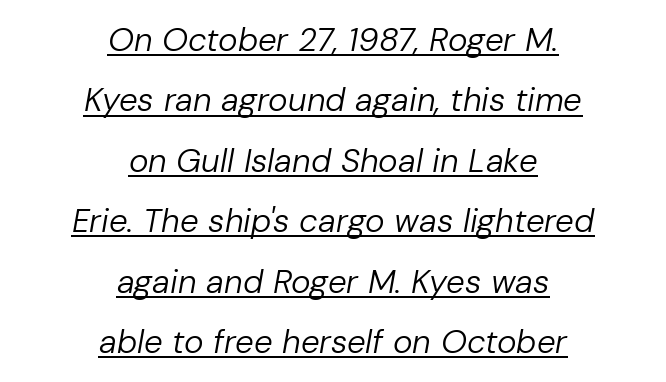
The image shows 33 px regular-weight type, italic (leaning right); set centered, line spacing 1.83x, normal letter spacing, underlined; low stroke contrast and a medium x-height.
